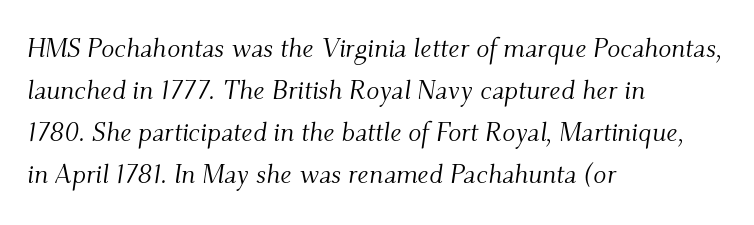
No extra ink here — the face is not bold. A clean baseline with only descenders dipping below it. The rendering keeps characters at their native spacing. Successive baselines arrive at the customary interval. Rendered with sloped, italic letterforms.
